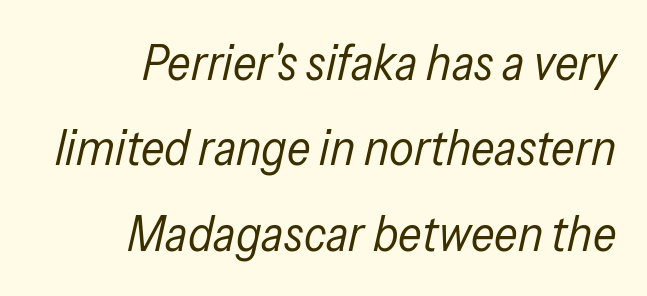
The image shows 49 px regular-weight, condensed type, italic (leaning right); set right-aligned, line spacing 1.74x, normal letter spacing, not underlined; low stroke contrast and a medium x-height.
